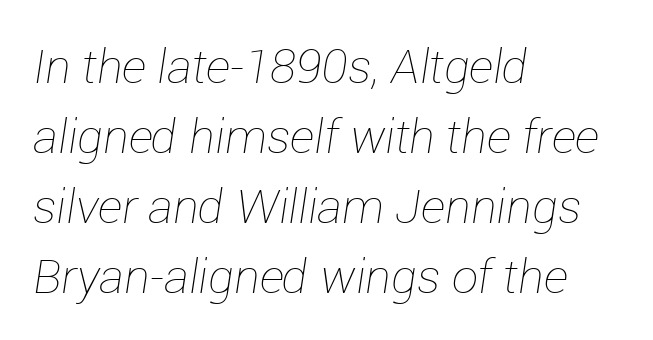
Q: Is the text bold? A: No.
Q: Is the text italic (slanted)? A: Yes, it leans right by about 12 degrees.
Q: Is the text underlined? A: No.
Q: How is the paragraph aligned? A: Left-aligned.
Q: Is the spacing between letters normal or unusually wide? A: Normal.
Q: Is the spacing between lines tight, normal or loose? A: Normal.
Q: Width (condensed, normal, or wide)? A: Normal.
Q: Stroke contrast? A: Low.
Q: x-height? A: Medium.
Q: Monospaced? A: No.
